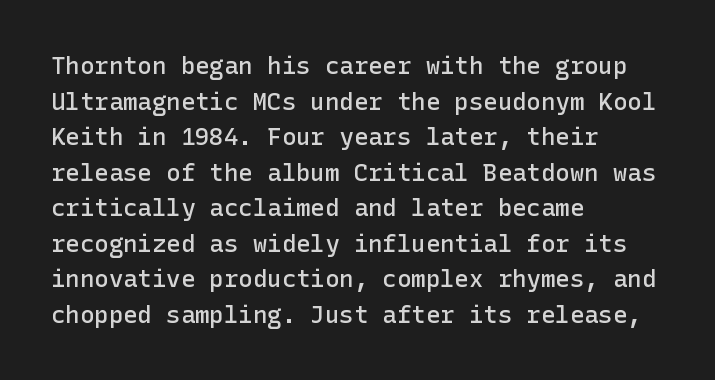
Q: Is the text bold? A: Semi-bold.
Q: Is the text italic (slanted)? A: No, it is upright.
Q: Is the text underlined? A: No.
Q: How is the paragraph aligned? A: Left-aligned.
Q: Is the spacing between letters normal or unusually wide? A: Normal.
Q: Is the spacing between lines tight, normal or loose? A: Normal.
